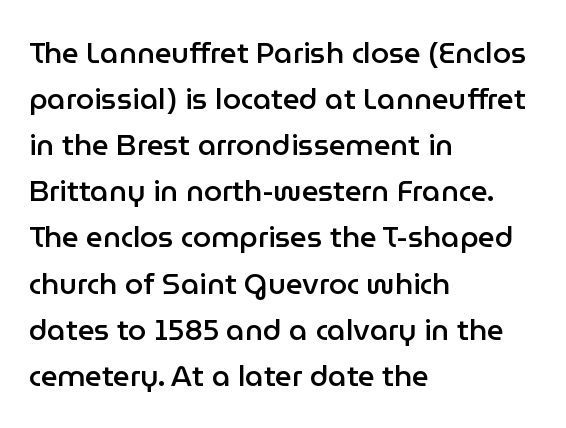
Each word holds together tightly as a unit, with standard inter-letter gaps. The typesetter chose a ragged-right arrangement here. The space between consecutive lines is moderate. The foot of each line stays bare and open.
